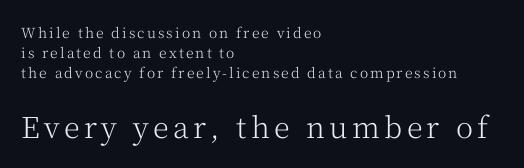
The image shows 29 px light serif type, upright; set left-aligned, normal line spacing (1.42x), not underlined; the second (bottom) block is 2.07x larger; medium stroke contrast and a medium x-height.
